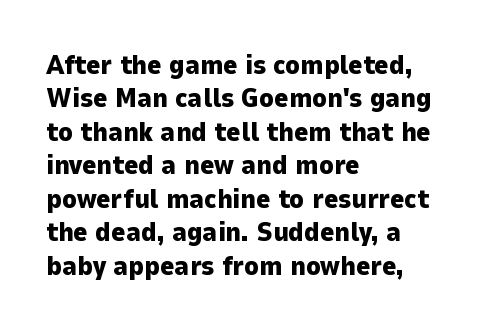
Q: Is the text bold? A: Yes.
Q: Is the text italic (slanted)? A: No, it is upright.
Q: Is the text underlined? A: No.
Q: How is the paragraph aligned? A: Left-aligned.
Q: Is the spacing between letters normal or unusually wide? A: Normal.
